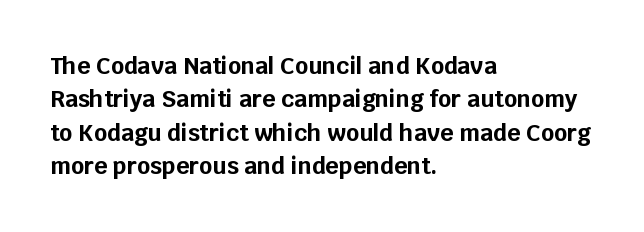
{"italic": "no", "bold": "yes", "underline": "no", "align": "left", "line_spacing": "normal", "line_spacing_ratio": 1.45, "letter_spacing": "normal", "letter_spacing_em": 0.0, "glyph_px": 23}
